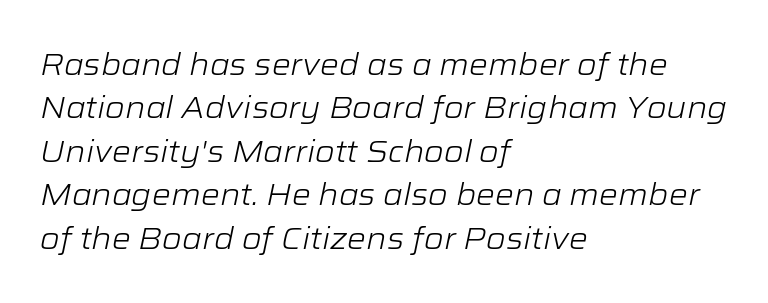
Q: Is the text bold? A: No.
Q: Is the text italic (slanted)? A: Yes, it leans right by about 12 degrees.
Q: Is the text underlined? A: No.
Q: How is the paragraph aligned? A: Left-aligned.
Q: Is the spacing between letters normal or unusually wide? A: Normal.
Q: Is the spacing between lines tight, normal or loose? A: Normal.
Q: Width (condensed, normal, or wide)? A: Wide.
Q: Stroke contrast? A: Low.
Q: x-height? A: Medium.
Q: Monospaced? A: No.
